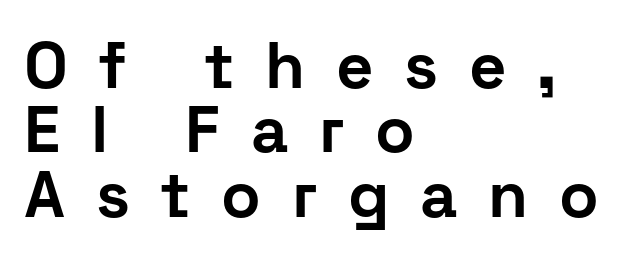
Q: Is the text bold? A: Yes.
Q: Is the text italic (slanted)? A: No, it is upright.
Q: Is the typeface a serif or a sans-serif typeface? A: Sans-serif.
Q: Is the text underlined? A: No.
Q: How is the paragraph aligned? A: Left-aligned.
Q: Is the spacing between letters normal or unusually wide? A: Unusually wide.
Q: Is the spacing between lines tight, normal or loose? A: Tight.
Q: Width (condensed, normal, or wide)? A: Normal.
Q: Stroke contrast? A: Low.
Q: x-height? A: Medium.
Q: Monospaced? A: No.
